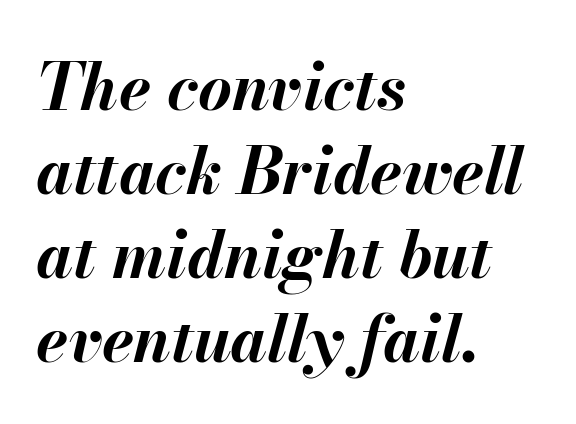
Every letter is thick-stroked: bold, no question. A typesetter would call this zero additional tracking. Beneath every word, the page is bare. Is this a fixed-width face? No — the glyphs have proportional, varying widths.
